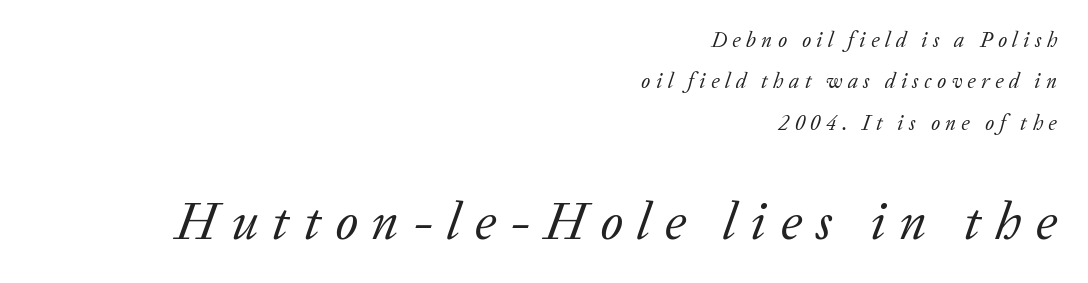
{"serif": "yes", "italic": "yes", "lean": "right", "slant_degrees": 20, "bold": "no", "weight": "regular", "width": "normal", "stroke_contrast": "low", "x_height": "medium", "monospaced": "no", "underline": "no", "align": "right", "line_spacing": "loose", "line_spacing_ratio": 1.97, "letter_spacing": "wide", "letter_spacing_em": 0.26, "larger_block": "second", "size_ratio": 2.52, "glyph_px": 53}
